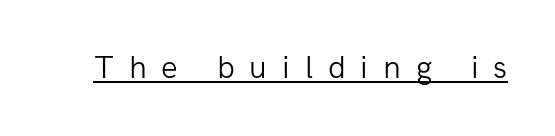
Serif or sans? Sans — the stroke terminals are bare. Nothing heavy about these letters — not bold at all. Students, note that the glyphs here are deliberately spaced far apart. Style check: upright. A typographer would call this underscored text. Varying glyph widths throughout — classic text-font behaviour.
